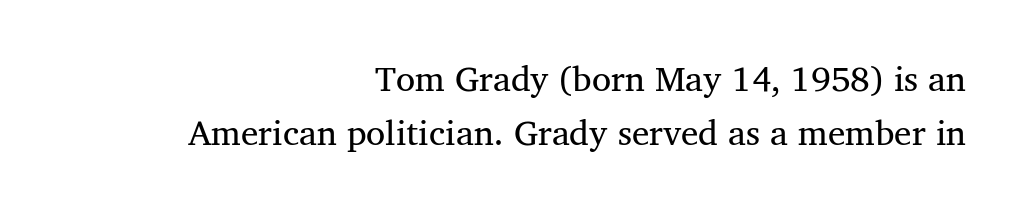
Q: Is the text bold? A: No.
Q: Is the text italic (slanted)? A: No, it is upright.
Q: Is the typeface a serif or a sans-serif typeface? A: Serif.
Q: Is the text underlined? A: No.
Q: How is the paragraph aligned? A: Right-aligned.
Q: Is the spacing between letters normal or unusually wide? A: Normal.
Q: Is the spacing between lines tight, normal or loose? A: Normal.
Q: Width (condensed, normal, or wide)? A: Normal.
Q: Stroke contrast? A: Medium.
Q: x-height? A: Medium.
Q: Monospaced? A: No.
